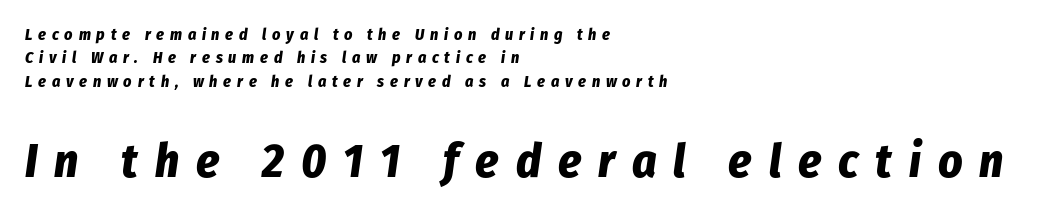
{"italic": "yes", "lean": "right", "slant_degrees": 8, "bold": "yes", "weight": "bold", "width": "condensed", "stroke_contrast": "low", "x_height": "medium", "monospaced": "no", "underline": "no", "align": "left", "line_spacing": "normal", "line_spacing_ratio": 1.46, "letter_spacing": "wide", "letter_spacing_em": 0.36, "larger_block": "second", "size_ratio": 2.94, "glyph_px": 47}
